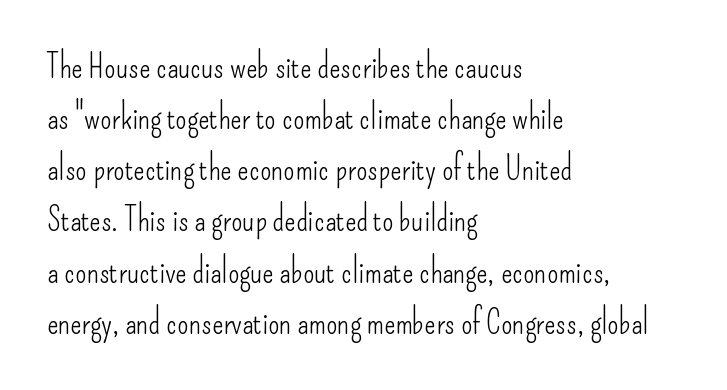
Q: Is the text bold? A: No.
Q: Is the text italic (slanted)? A: No, it is upright.
Q: Is the typeface a serif or a sans-serif typeface? A: Sans-serif.
Q: Is the text underlined? A: No.
Q: How is the paragraph aligned? A: Left-aligned.
Q: Is the spacing between letters normal or unusually wide? A: Normal.
Q: Is the spacing between lines tight, normal or loose? A: Normal.
Q: Width (condensed, normal, or wide)? A: Condensed.
Q: Stroke contrast? A: Low.
Q: x-height? A: Small.
Q: Monospaced? A: No.
